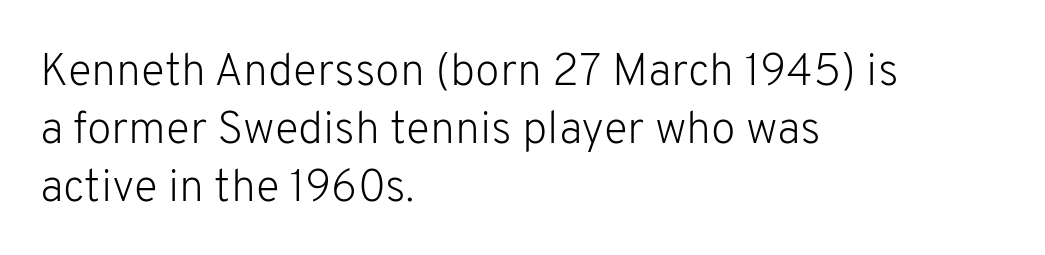
The image shows 45 px light sans-serif type, upright; set left-aligned, normal line spacing (1.29x), normal letter spacing, not underlined; low stroke contrast and a medium x-height.
